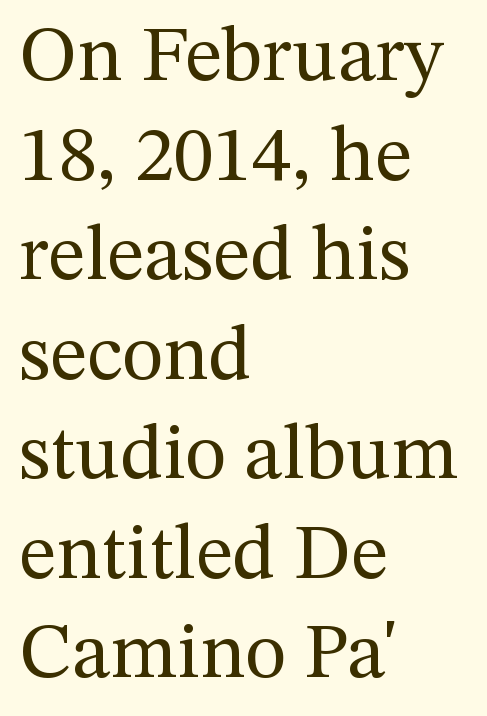
Q: Is the text bold? A: No.
Q: Is the text italic (slanted)? A: No, it is upright.
Q: Is the typeface a serif or a sans-serif typeface? A: Serif.
Q: Is the text underlined? A: No.
Q: How is the paragraph aligned? A: Left-aligned.
Q: Is the spacing between letters normal or unusually wide? A: Normal.
Q: Is the spacing between lines tight, normal or loose? A: Normal.
Q: Width (condensed, normal, or wide)? A: Normal.
Q: Stroke contrast? A: Medium.
Q: x-height? A: Medium.
Q: Monospaced? A: No.
